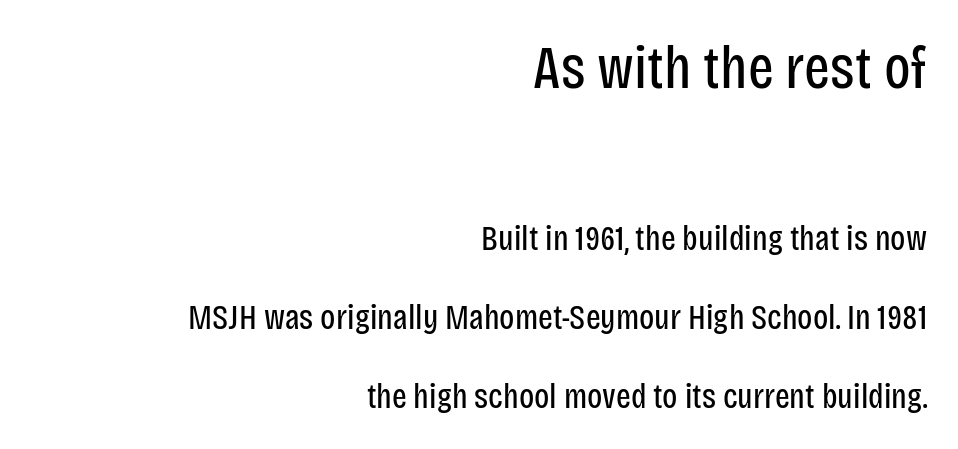
{"serif": "no", "italic": "no", "bold": "no", "weight": "regular", "width": "condensed", "stroke_contrast": "low", "x_height": "large", "monospaced": "no", "underline": "no", "align": "right", "line_spacing": "loose", "line_spacing_ratio": 2.25, "letter_spacing": "normal", "letter_spacing_em": 0.0, "larger_block": "first", "size_ratio": 1.74, "glyph_px": 61}
